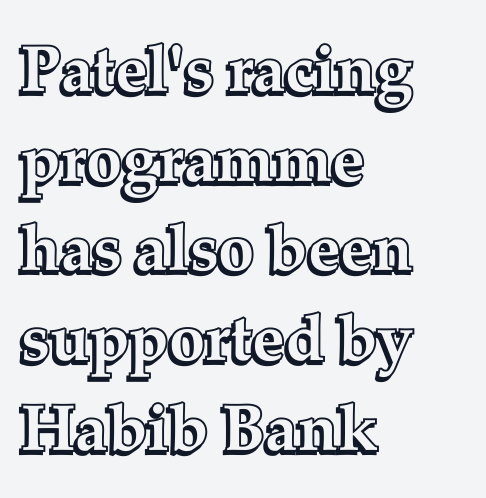
Think of a printed novel: that variable character pitch is what you see here. Horizontal bands of white between lines are of average thickness. Has an underline been added? It has not. The font's upright variant was chosen for this text. Tracking value appears to be zero — textbook default spacing.
